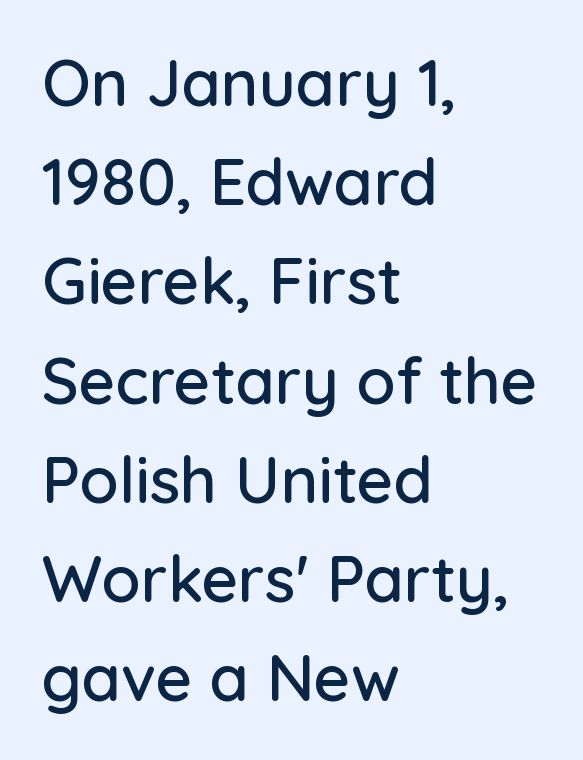
The image shows 64 px sans-serif type, upright; set left-aligned, normal line spacing (1.55x), normal letter spacing, not underlined; low stroke contrast and a medium x-height.
